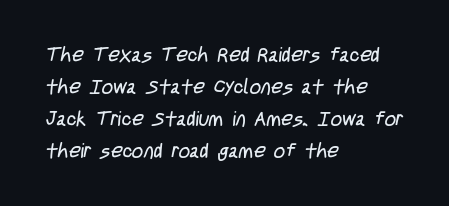
The passage shown has conventional tracking throughout. The vertical gap from one line to the next is medium. Unmarked baselines from the first word to the last. The letterforms sit at book weight or below. A student would call this left alignment; a typographer would say flush left, rag right.
